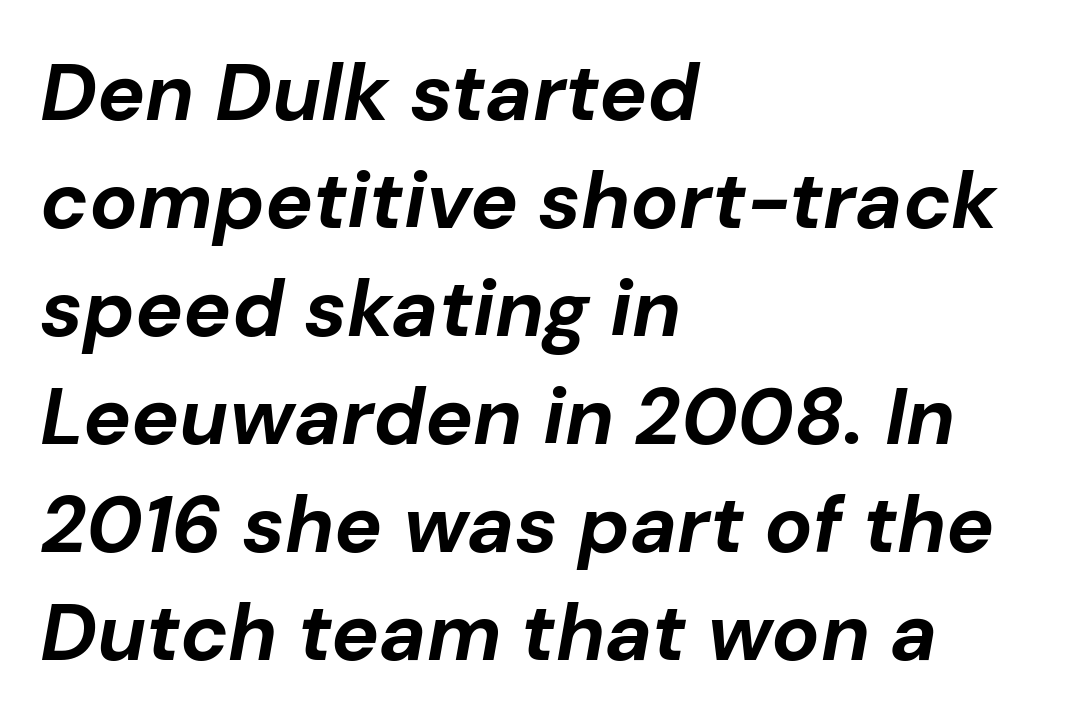
{"italic": "yes", "lean": "right", "slant_degrees": 10, "bold": "yes", "weight": "bold", "width": "normal", "stroke_contrast": "low", "x_height": "medium", "monospaced": "no", "underline": "no", "align": "left", "line_spacing": "normal", "line_spacing_ratio": 1.35, "letter_spacing": "normal", "letter_spacing_em": 0.0, "glyph_px": 80}
